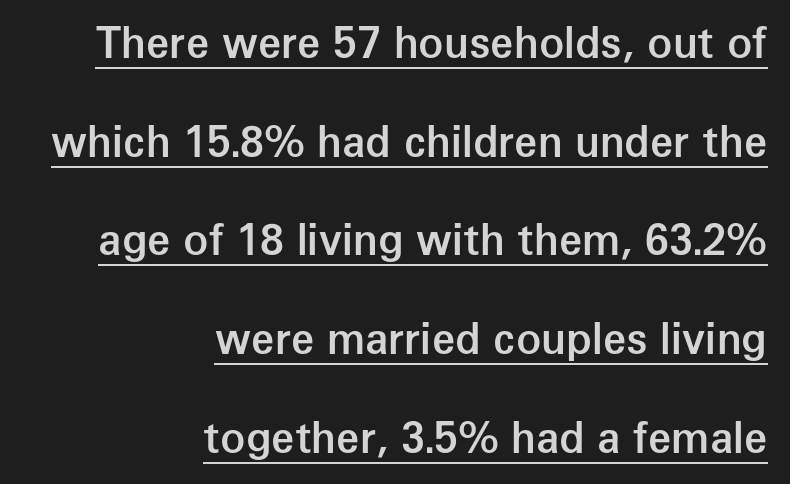
The image shows 42 px semibold sans-serif type, upright; set right-aligned, loose line spacing (2.35x), normal letter spacing, underlined; low stroke contrast and a medium x-height.
